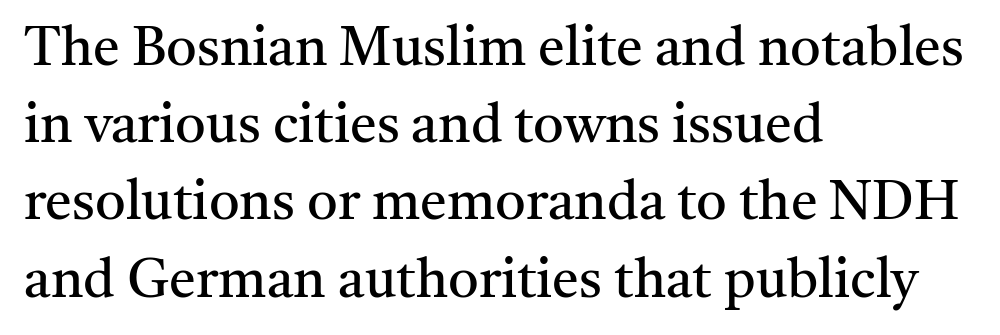
The image shows 54 px regular-weight serif type, upright; set left-aligned, normal line spacing (1.43x), normal letter spacing, not underlined; medium stroke contrast and a medium x-height.
